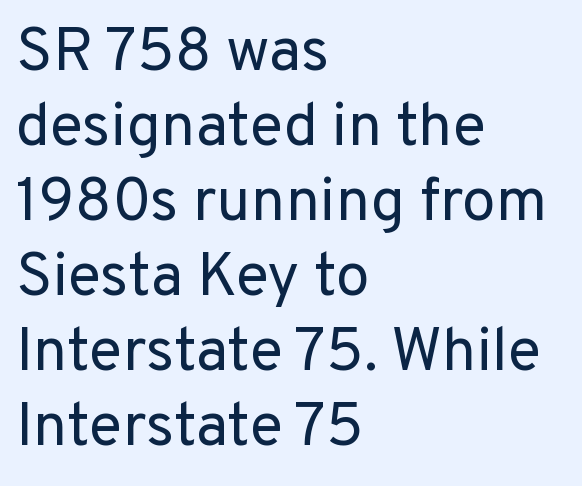
The image shows 61 px regular-weight sans-serif type, upright; set left-aligned, line spacing 1.23x, normal letter spacing, not underlined; low stroke contrast and a medium x-height.
